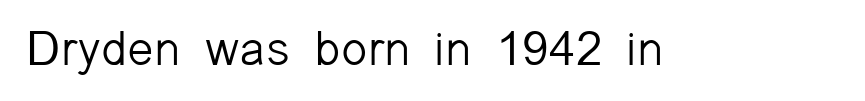
The image shows 48 px light sans-serif type, upright; set normal letter spacing, not underlined; low stroke contrast and a medium x-height.
